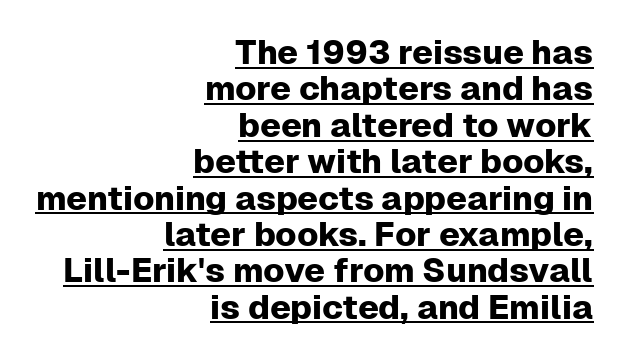
{"serif": "no", "italic": "no", "width": "normal", "stroke_contrast": "low", "x_height": "medium", "monospaced": "no", "underline": "yes", "align": "right", "line_spacing": "tight", "line_spacing_ratio": 1.07, "letter_spacing": "normal", "letter_spacing_em": 0.0, "glyph_px": 34}
